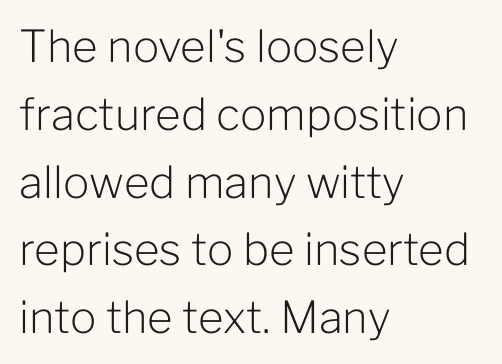
Casual observation: everything's shoved over to the left. The line texture is even and compact thanks to regular tracking. You can tell it's not italic because the verticals are truly vertical. The font is comparable to plain body text, perhaps lighter. Descender tails drop into unmarked territory. Each letter keeps its own natural width here, so spacing adapts to shape.
